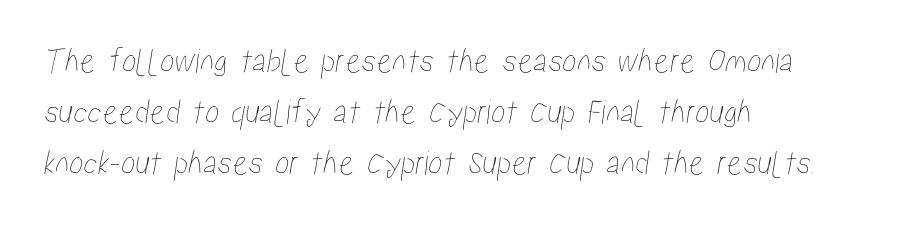
Q: Is the text underlined? A: No.
Q: How is the paragraph aligned? A: Left-aligned.
Q: Is the spacing between letters normal or unusually wide? A: Normal.
Q: Is the spacing between lines tight, normal or loose? A: Normal.
Q: Width (condensed, normal, or wide)? A: Condensed.
Q: Stroke contrast? A: Low.
Q: x-height? A: Medium.
Q: Monospaced? A: No.
